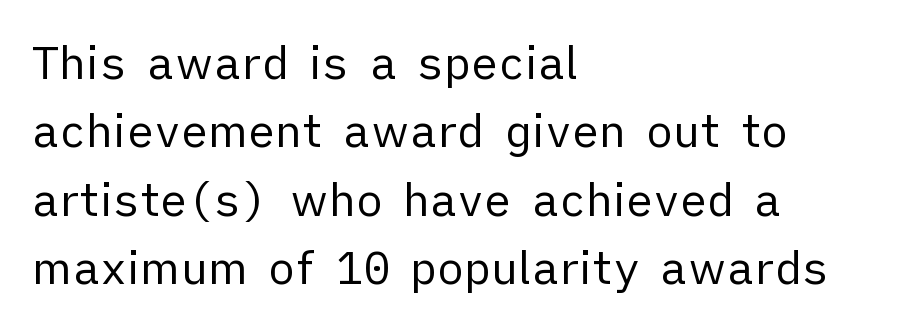
Q: Is the text bold? A: No.
Q: Is the text italic (slanted)? A: No, it is upright.
Q: Is the typeface a serif or a sans-serif typeface? A: Sans-serif.
Q: Is the text underlined? A: No.
Q: How is the paragraph aligned? A: Left-aligned.
Q: Is the spacing between letters normal or unusually wide? A: Normal.
Q: Is the spacing between lines tight, normal or loose? A: Normal.
Q: Width (condensed, normal, or wide)? A: Normal.
Q: Stroke contrast? A: Low.
Q: x-height? A: Medium.
Q: Monospaced? A: No.
